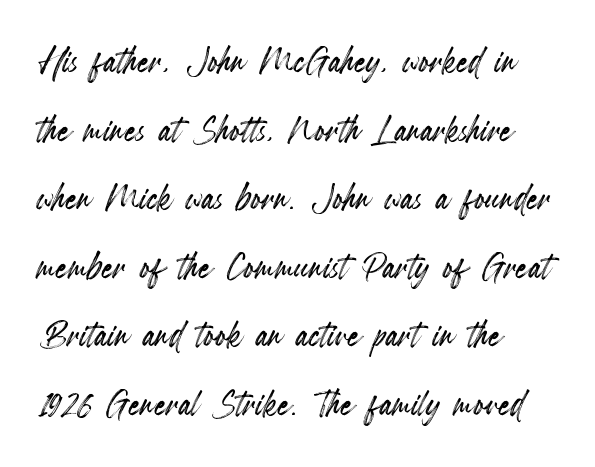
Q: Is the text italic (slanted)? A: Yes.
Q: Is the text underlined? A: No.
Q: How is the paragraph aligned? A: Left-aligned.
Q: Is the spacing between letters normal or unusually wide? A: Normal.
Q: Is the spacing between lines tight, normal or loose? A: Normal.
Q: Width (condensed, normal, or wide)? A: Condensed.
Q: x-height? A: Small.
Q: Monospaced? A: No.
